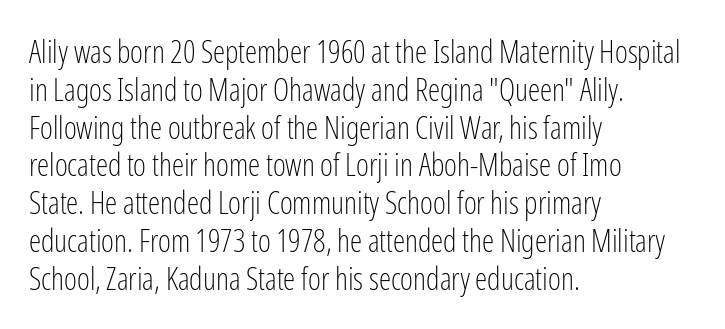
Q: Is the text bold? A: No.
Q: Is the text italic (slanted)? A: No, it is upright.
Q: Is the typeface a serif or a sans-serif typeface? A: Sans-serif.
Q: Is the text underlined? A: No.
Q: How is the paragraph aligned? A: Left-aligned.
Q: Is the spacing between letters normal or unusually wide? A: Normal.
Q: Width (condensed, normal, or wide)? A: Condensed.
Q: Stroke contrast? A: Low.
Q: x-height? A: Medium.
Q: Monospaced? A: No.
